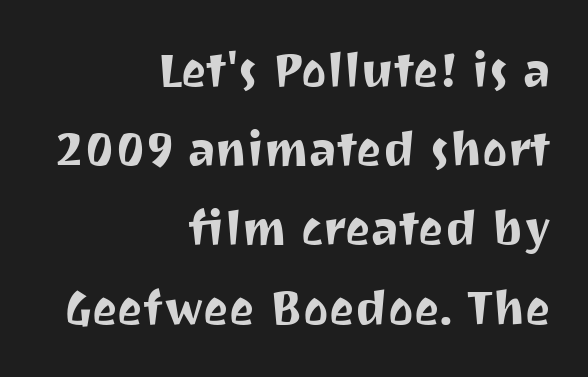
Right-aligned paragraph, ragged on the left. This rendering employs a face without finishing strokes, i.e., a sans-serif. Default kerning and tracking; the words read as compact shapes. Baseline-to-baseline distance is the conventional proportion of letter height.
